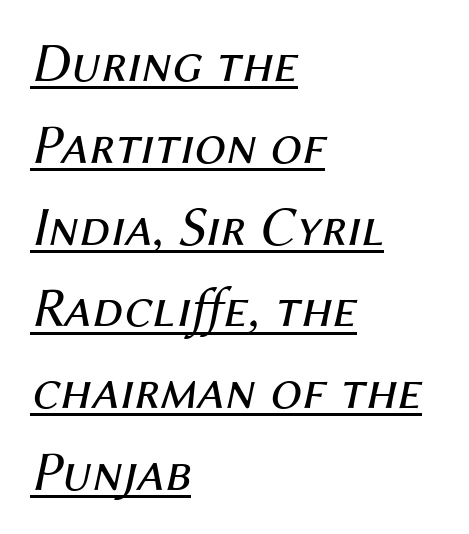
Characters are canted at an angle relative to the baseline's perpendicular. A typesetter would call this leading conventional body-copy spacing. Weight: in the light-to-regular range. Nobody touched the tracking dial on this one.
